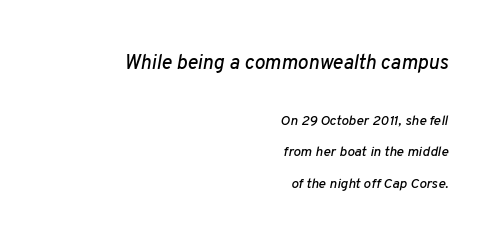
These lines stand farther apart than default settings would place them. Typeset ragged left — the right edge is the straight one. Every character sits at an angle, as italics do. Between one letter and the next there's only the usual sliver of space.
